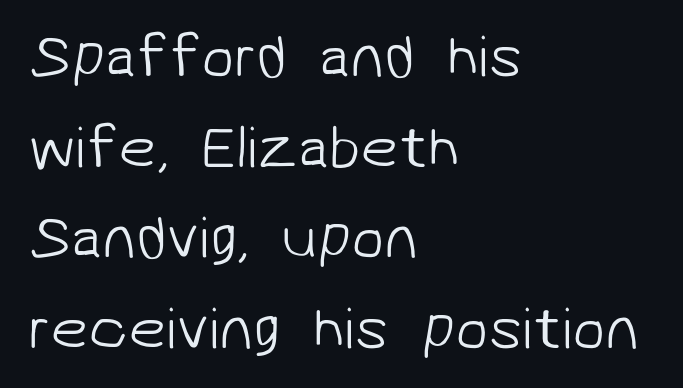
{"serif": "no", "bold": "no", "weight": "light", "width": "normal", "stroke_contrast": "low", "x_height": "medium", "monospaced": "no", "underline": "no", "align": "left", "line_spacing": "normal", "line_spacing_ratio": 1.51, "letter_spacing": "normal", "letter_spacing_em": 0.0, "glyph_px": 60}
